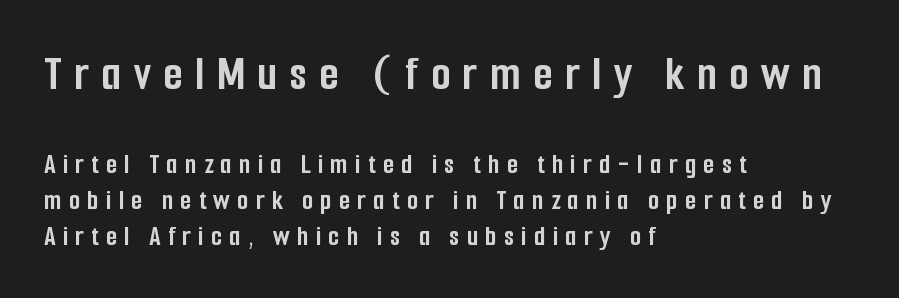
The block sitting higher on the canvas is the one with enlarged characters. Heavy, bold letterforms. This rendering features lettering with no underline. Substantial extra tracking has been applied to these lines. Teacher's note: observe the even left margin — that is flush-left alignment. The passage shown is typed in a proportional face where columns would drift.
